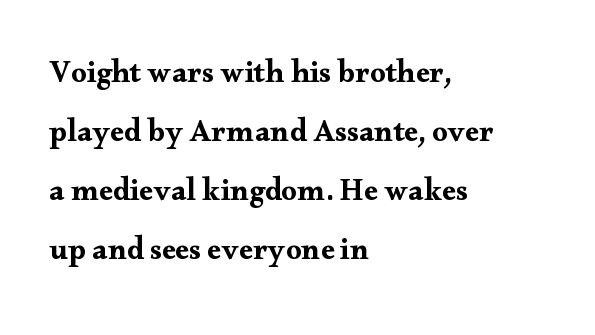
{"serif": "yes", "italic": "no", "width": "wide", "stroke_contrast": "medium", "x_height": "small", "monospaced": "no", "underline": "no", "align": "left", "line_spacing": "loose", "line_spacing_ratio": 1.9, "letter_spacing": "normal", "letter_spacing_em": 0.0, "glyph_px": 31}
